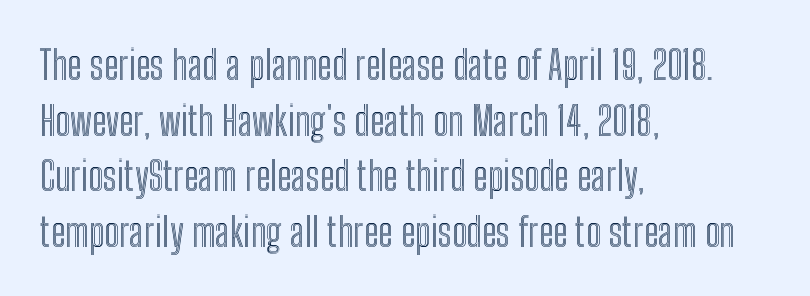
Check under the words: just untouched page. Standard letterfit; no display-style spreading of the glyphs. The designer left line spacing at the default. Looks like regular typesetting: each glyph gets only the width it needs.
